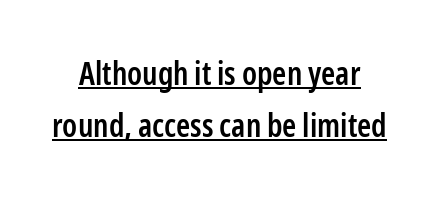
Posture: vertical. The face used here is proportionally spaced, like ordinary book or web type. Each new line begins a customary step beneath the previous one. Does the type have serifs? No, each stem ends abruptly. Underlining? Definitely there.
